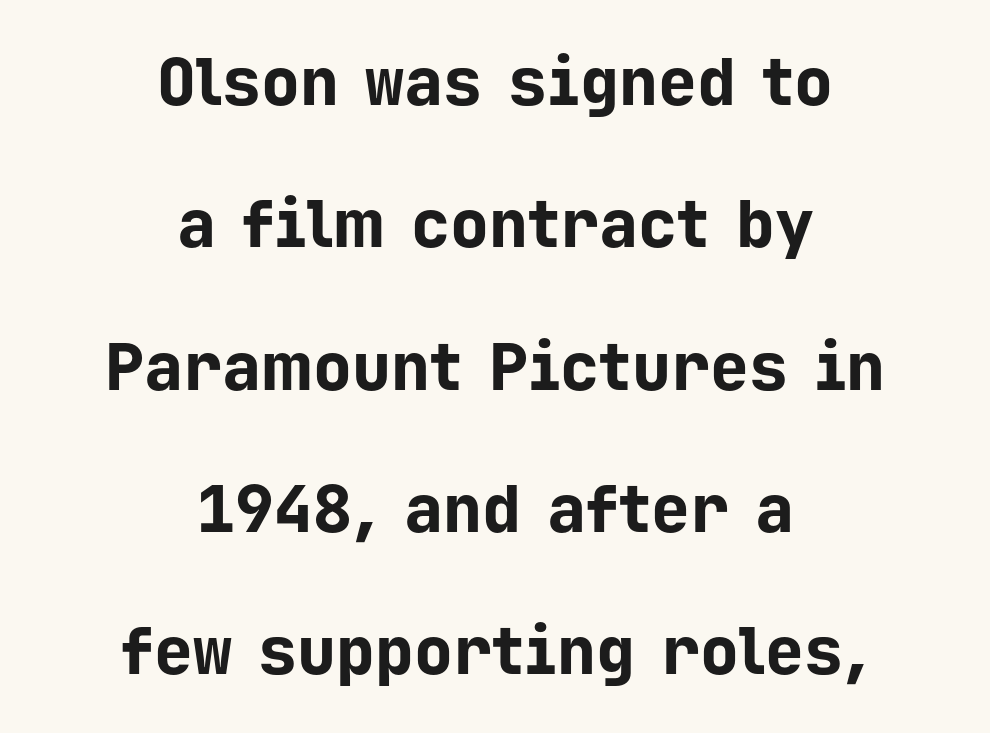
The foot of each line stays bare and open. Spacing verdict: monospaced, one width for all characters. Leading is clearly above the norm, producing a sparse column. A typesetter would call this zero additional tracking. Designer's note — italics off, roman on. Nope, no serifs anywhere on these letters.
